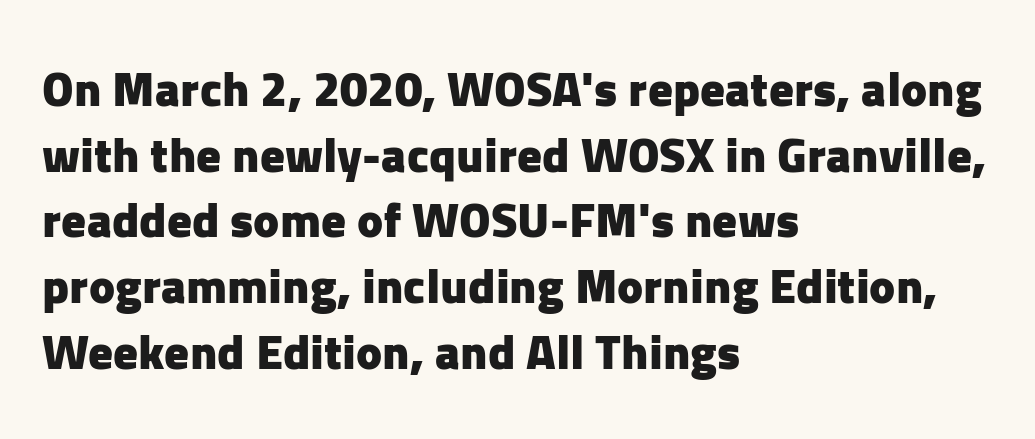
Normally led — the rows are evenly, conventionally spaced. The type sits square on the baseline with zero lean. Casual observation: everything's shoved over to the left. The baseline area is clear. Spacing verdict: proportional, widths tailored to each character. Are there feet on the stems? There aren't — it's a sans.
